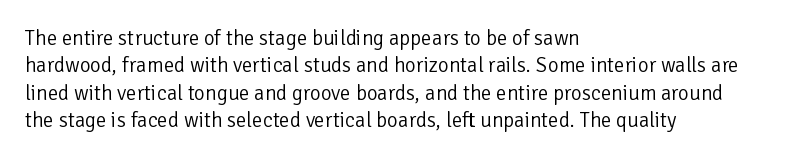
Reading down the block, your eye returns to a fixed left position each line. The weight tops out at a normal text grade. Interline gaps are of average width in this sample. The letters sit at their default tracking, neither squeezed nor spread.
